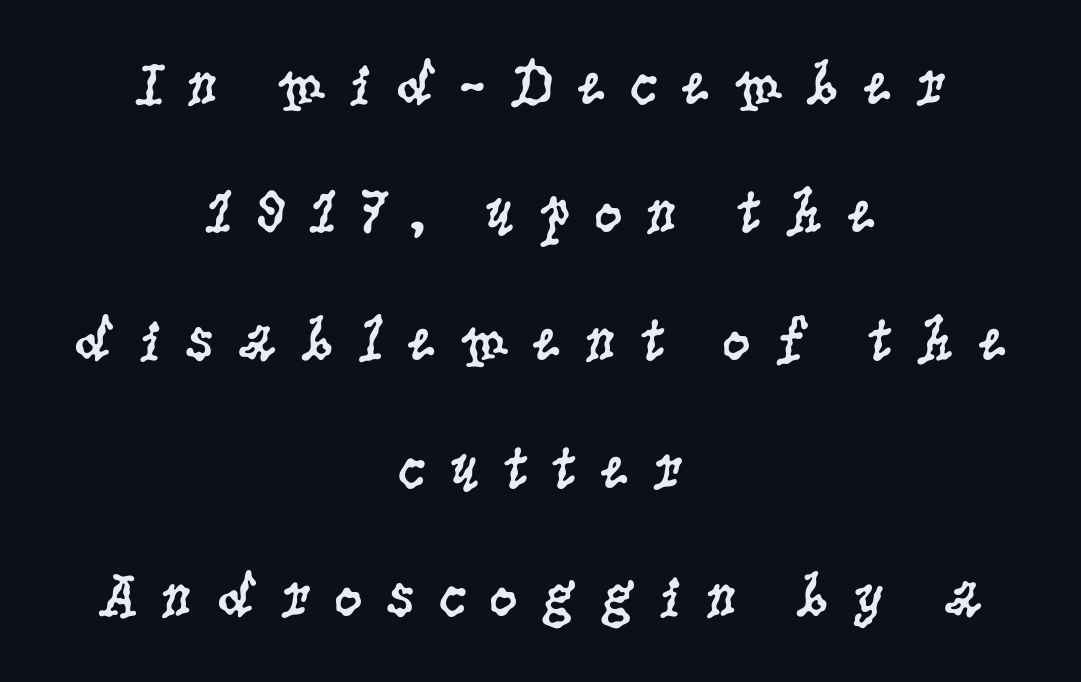
{"serif": "yes", "bold": "no", "weight": "regular", "width": "condensed", "stroke_contrast": "low", "x_height": "large", "monospaced": "no", "underline": "no", "align": "center", "line_spacing": "loose", "line_spacing_ratio": 2.03, "letter_spacing": "wide", "letter_spacing_em": 0.35, "glyph_px": 63}
